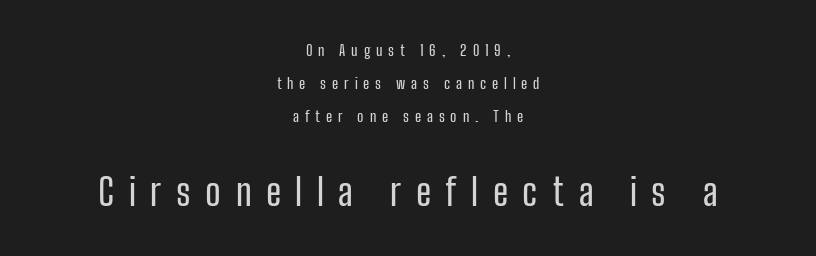
Casual observation: everything's sitting right in the middle. The line-height multiplier appears high, well above default. Classification — sans serif. A student would notice the bottom passage is typeset larger than what precedes it.
